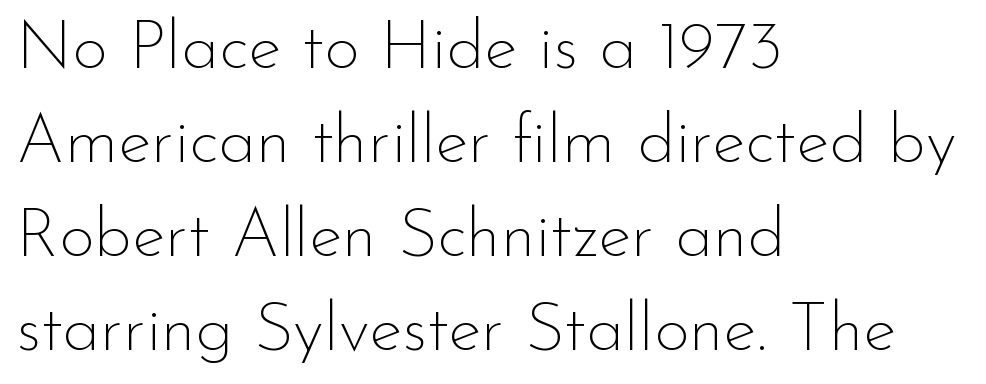
Q: Is the text bold? A: No.
Q: Is the text italic (slanted)? A: No, it is upright.
Q: Is the typeface a serif or a sans-serif typeface? A: Sans-serif.
Q: Is the text underlined? A: No.
Q: How is the paragraph aligned? A: Left-aligned.
Q: Is the spacing between letters normal or unusually wide? A: Normal.
Q: Is the spacing between lines tight, normal or loose? A: Normal.
Q: Width (condensed, normal, or wide)? A: Normal.
Q: Stroke contrast? A: Low.
Q: x-height? A: Small.
Q: Monospaced? A: No.
